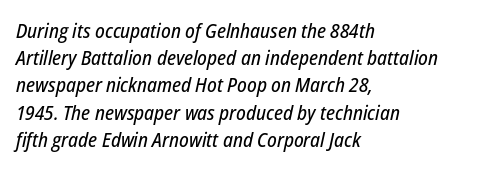
The image shows 20 px text type, italic (leaning right); set left-aligned, normal line spacing (1.36x), normal letter spacing, not underlined.
